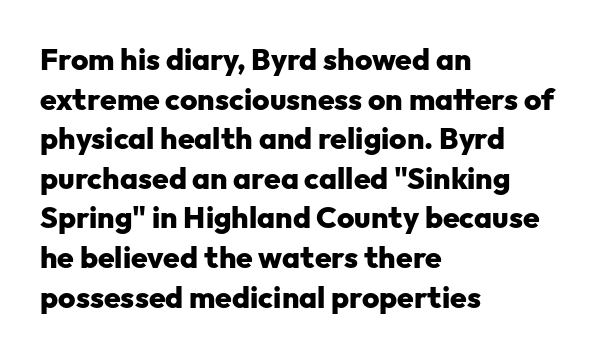
Q: Is the text bold? A: Yes.
Q: Is the text italic (slanted)? A: No, it is upright.
Q: Is the typeface a serif or a sans-serif typeface? A: Sans-serif.
Q: Is the text underlined? A: No.
Q: How is the paragraph aligned? A: Left-aligned.
Q: Is the spacing between letters normal or unusually wide? A: Normal.
Q: Is the spacing between lines tight, normal or loose? A: Normal.
Q: Width (condensed, normal, or wide)? A: Normal.
Q: Stroke contrast? A: Low.
Q: x-height? A: Medium.
Q: Monospaced? A: No.
